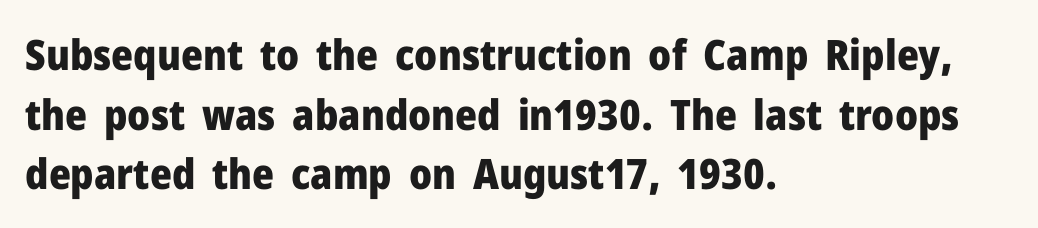
Quick note: underline off. Every row of glyphs begins at an identical x-position on the left. The line-height multiplier appears to be the usual default. What kind of face is this? One without serifs — a sans. Characters follow at the spacing the type designer built in. Unlike italic type, these characters show no tilt at all.
